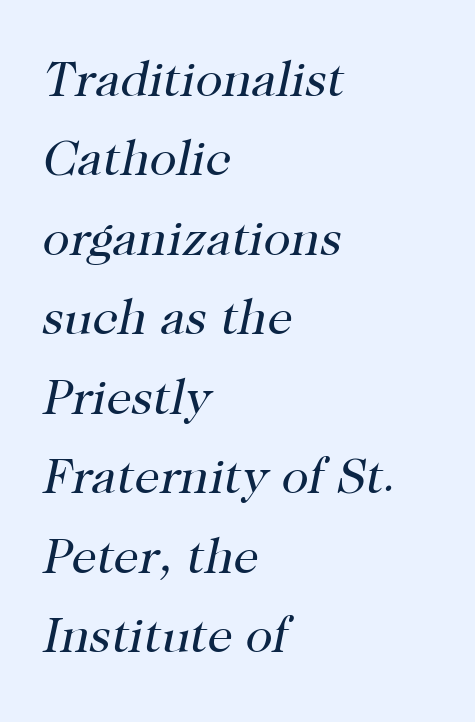
Q: Is the text bold? A: No.
Q: Is the text italic (slanted)? A: Yes, it leans right by about 12 degrees.
Q: Is the typeface a serif or a sans-serif typeface? A: Serif.
Q: Is the text underlined? A: No.
Q: How is the paragraph aligned? A: Left-aligned.
Q: Is the spacing between letters normal or unusually wide? A: Normal.
Q: Is the spacing between lines tight, normal or loose? A: Normal.
Q: Width (condensed, normal, or wide)? A: Normal.
Q: Stroke contrast? A: High.
Q: x-height? A: Medium.
Q: Monospaced? A: No.
